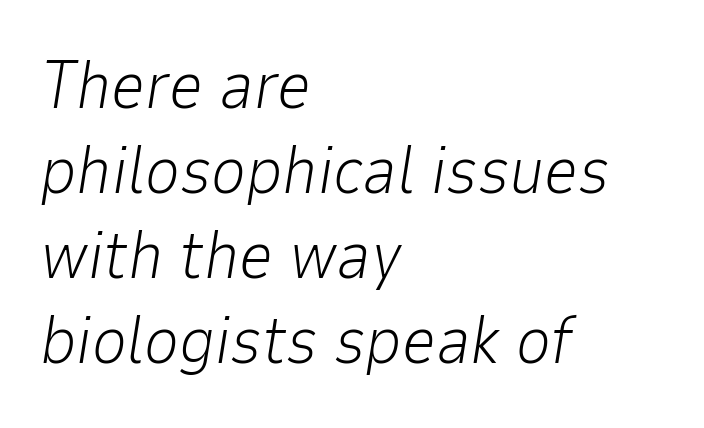
{"italic": "yes", "lean": "right", "slant_degrees": 9, "bold": "no", "weight": "light", "width": "normal", "stroke_contrast": "low", "x_height": "medium", "monospaced": "no", "underline": "no", "align": "left", "line_spacing": "normal", "line_spacing_ratio": 1.27, "letter_spacing": "normal", "letter_spacing_em": 0.0, "glyph_px": 67}
